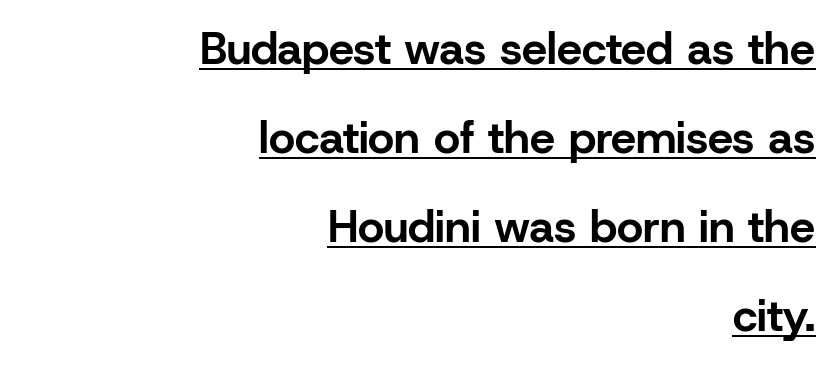
{"serif": "no", "italic": "no", "bold": "yes", "weight": "bold", "width": "normal", "stroke_contrast": "low", "x_height": "medium", "monospaced": "no", "underline": "yes", "align": "right", "line_spacing": "loose", "line_spacing_ratio": 1.98, "letter_spacing": "normal", "letter_spacing_em": 0.0, "glyph_px": 45}
